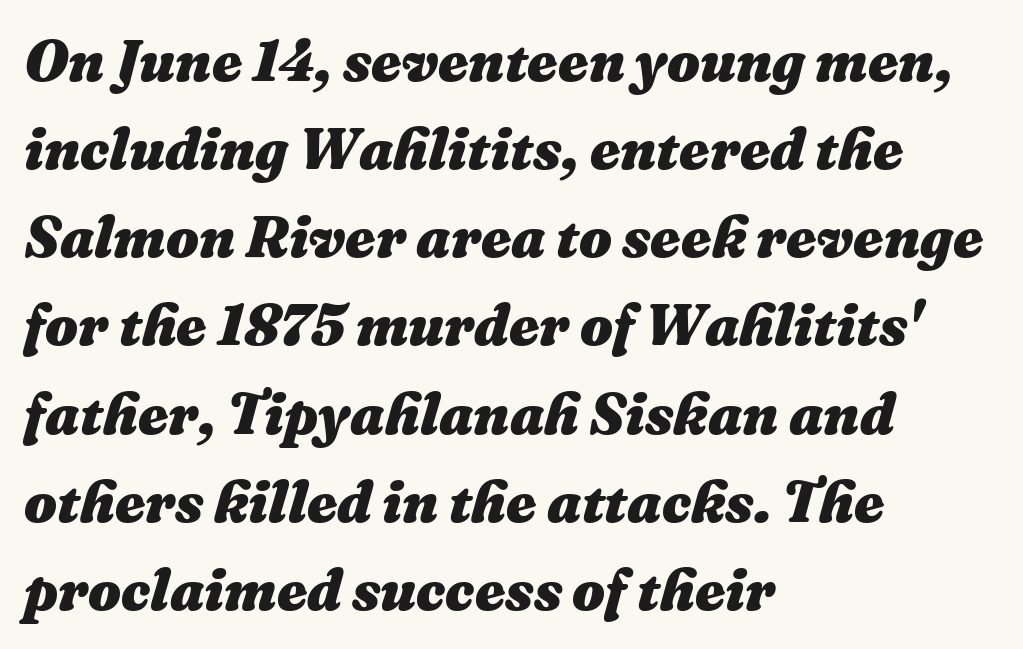
{"italic": "yes", "lean": "right", "slant_degrees": 16, "bold": "yes", "weight": "heavy", "width": "normal", "stroke_contrast": "medium", "x_height": "medium", "monospaced": "no", "underline": "no", "align": "left", "line_spacing": "normal", "line_spacing_ratio": 1.52, "letter_spacing": "normal", "letter_spacing_em": 0.0, "glyph_px": 58}
